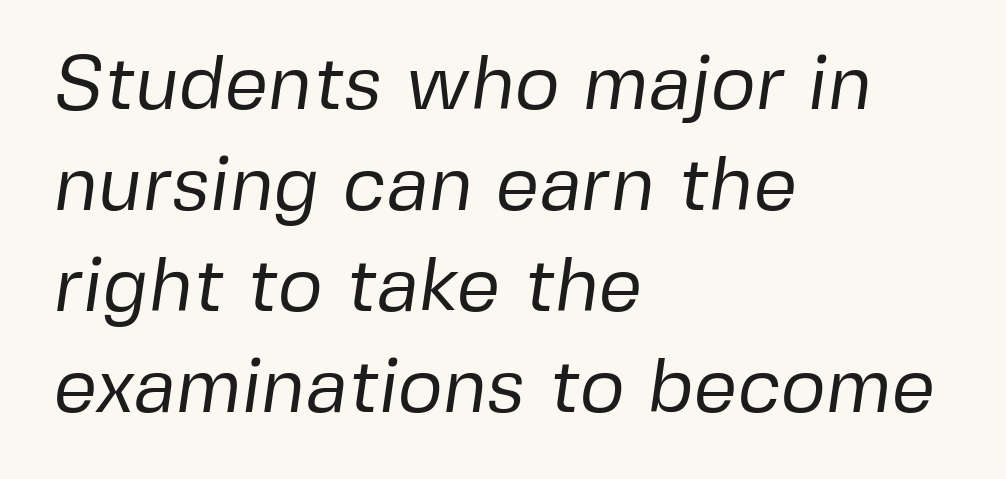
Q: Is the text bold? A: No.
Q: Is the typeface a serif or a sans-serif typeface? A: Sans-serif.
Q: Is the text underlined? A: No.
Q: How is the paragraph aligned? A: Left-aligned.
Q: Is the spacing between letters normal or unusually wide? A: Normal.
Q: Is the spacing between lines tight, normal or loose? A: Normal.
Q: Width (condensed, normal, or wide)? A: Normal.
Q: Stroke contrast? A: Low.
Q: x-height? A: Medium.
Q: Monospaced? A: No.
